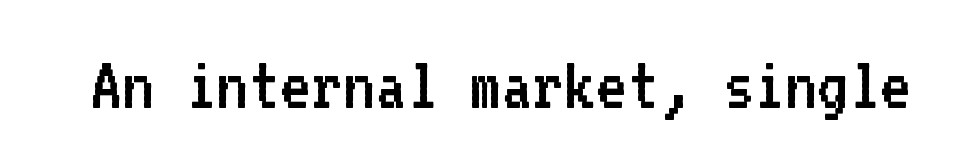
The image shows 76 px regular-weight sans-serif type, upright, monospaced; set normal letter spacing, not underlined; low stroke contrast and a medium x-height.
